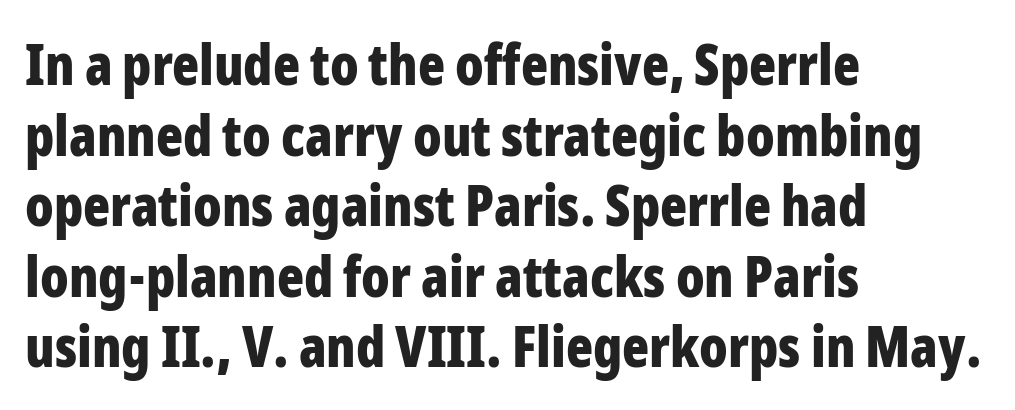
Does extra space separate the letters? No, they use regular spacing. Check the space under the baseline: it is left empty. Type style note: lacks serifs. Caption: bold face, heavy strokes. The rows are spaced the way most documents space them. The passage is arranged the way most books set body copy — flush left.
